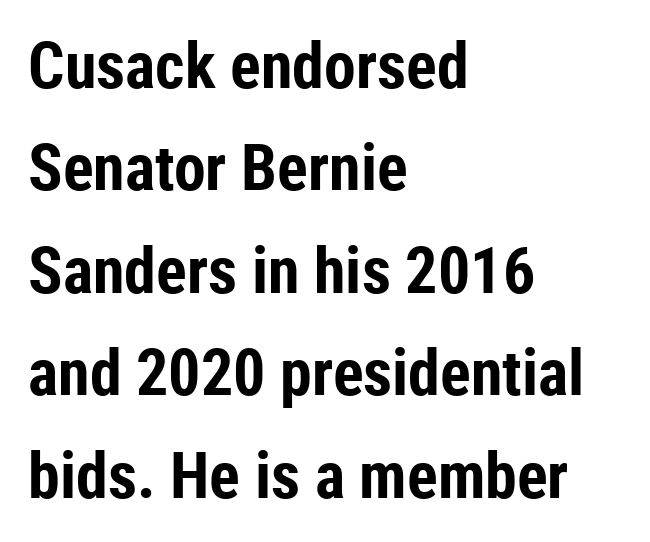
Q: Is the text bold? A: Yes.
Q: Is the text italic (slanted)? A: No, it is upright.
Q: Is the typeface a serif or a sans-serif typeface? A: Sans-serif.
Q: Is the text underlined? A: No.
Q: How is the paragraph aligned? A: Left-aligned.
Q: Is the spacing between letters normal or unusually wide? A: Normal.
Q: Is the spacing between lines tight, normal or loose? A: Normal.
Q: Width (condensed, normal, or wide)? A: Condensed.
Q: Stroke contrast? A: Low.
Q: x-height? A: Medium.
Q: Monospaced? A: No.
